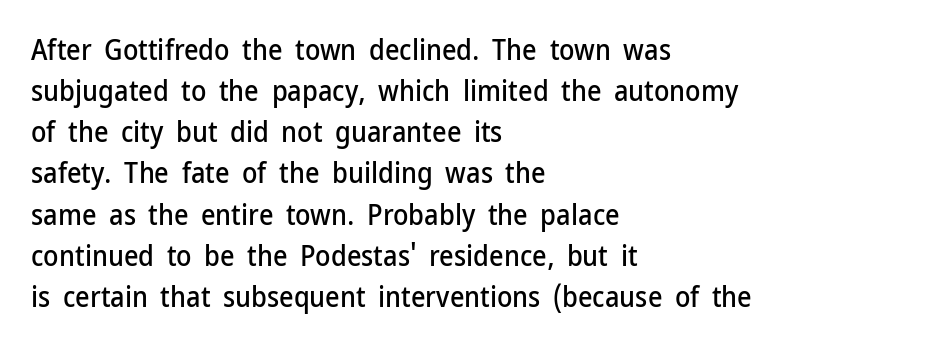
In terms of letterform style, serifs are entirely absent. This sample has the flowing, uneven cadence of proportional lettering. Ascenders rise straight up at ninety degrees. In terms of leading, this rendering sits right in the middle. Lines of text with bare space underneath.
